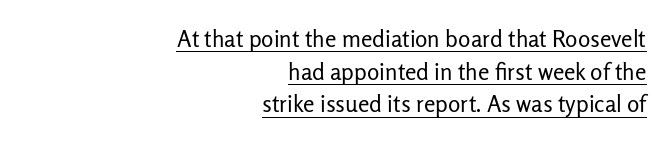
{"italic": "no", "bold": "no", "underline": "yes", "align": "right", "line_spacing": "normal", "line_spacing_ratio": 1.42, "letter_spacing": "normal", "letter_spacing_em": 0.0, "glyph_px": 23}
